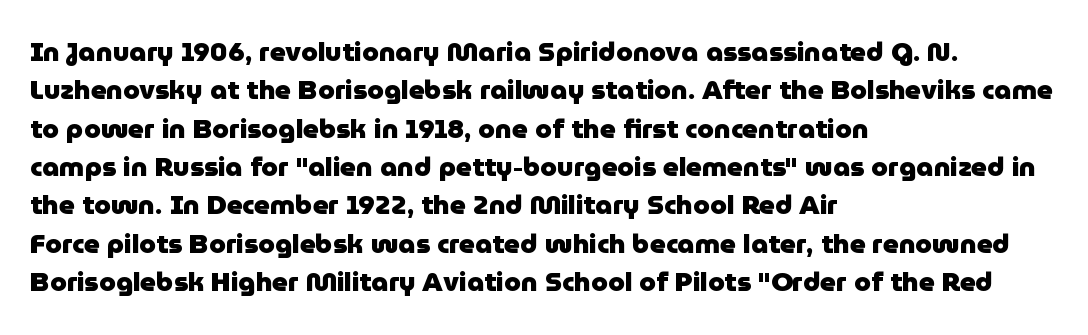
Q: Is the text bold? A: Yes.
Q: Is the text italic (slanted)? A: No, it is upright.
Q: Is the text underlined? A: No.
Q: How is the paragraph aligned? A: Left-aligned.
Q: Is the spacing between letters normal or unusually wide? A: Normal.
Q: Is the spacing between lines tight, normal or loose? A: Normal.
